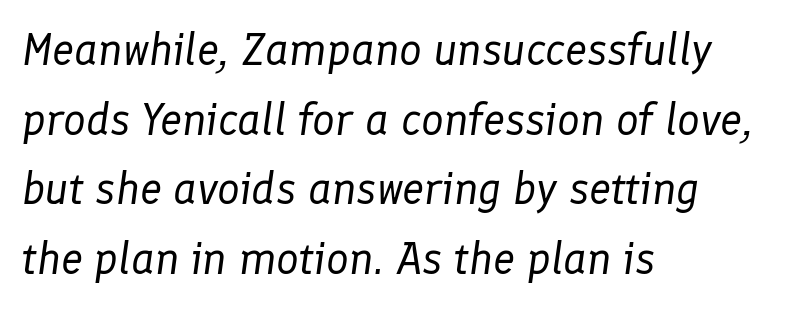
Descender tails drop into unmarked territory. The block of text has a typical density, with ordinary space between rows. Here the designer chose a conventional face with non-uniform glyph widths. These glyphs show unthickened strokes, regular width or finer.
